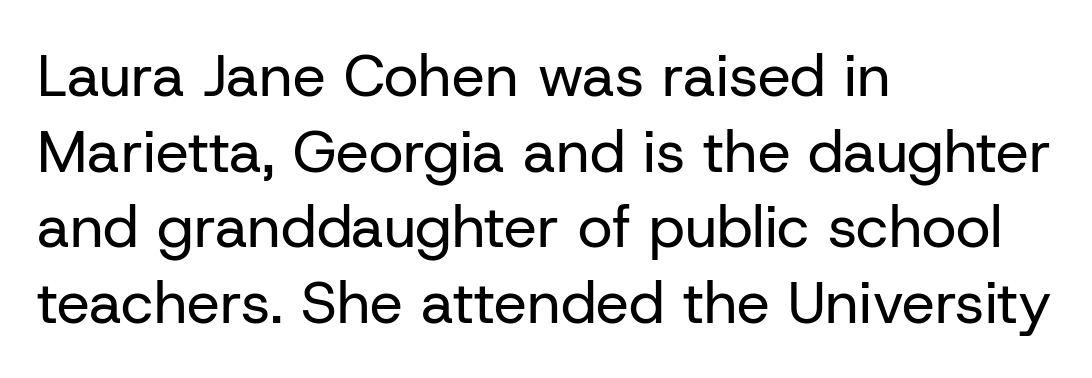
Q: Is the text bold? A: No.
Q: Is the text italic (slanted)? A: No, it is upright.
Q: Is the typeface a serif or a sans-serif typeface? A: Sans-serif.
Q: Is the text underlined? A: No.
Q: How is the paragraph aligned? A: Left-aligned.
Q: Is the spacing between letters normal or unusually wide? A: Normal.
Q: Is the spacing between lines tight, normal or loose? A: Normal.
Q: Width (condensed, normal, or wide)? A: Normal.
Q: Stroke contrast? A: Low.
Q: x-height? A: Medium.
Q: Monospaced? A: No.
